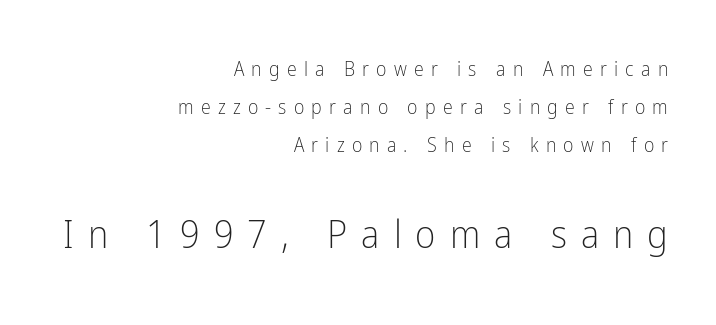
{"serif": "no", "italic": "no", "bold": "no", "weight": "light", "width": "condensed", "stroke_contrast": "low", "x_height": "medium", "monospaced": "no", "underline": "no", "align": "right", "line_spacing": "loose", "line_spacing_ratio": 1.91, "letter_spacing": "wide", "letter_spacing_em": 0.36, "larger_block": "second", "size_ratio": 1.95, "glyph_px": 39}
